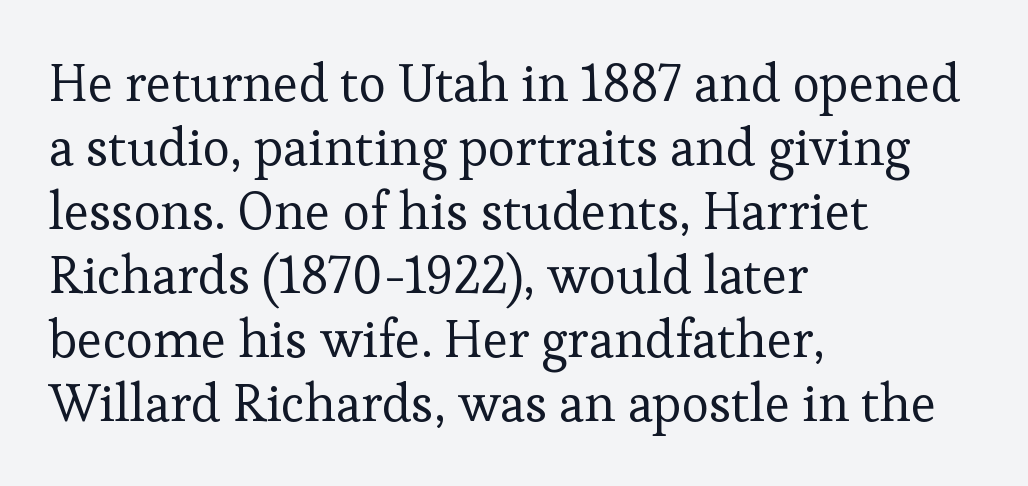
The image shows 52 px regular-weight serif type, upright; set left-aligned, line spacing 1.23x, normal letter spacing, not underlined; low stroke contrast and a medium x-height.
